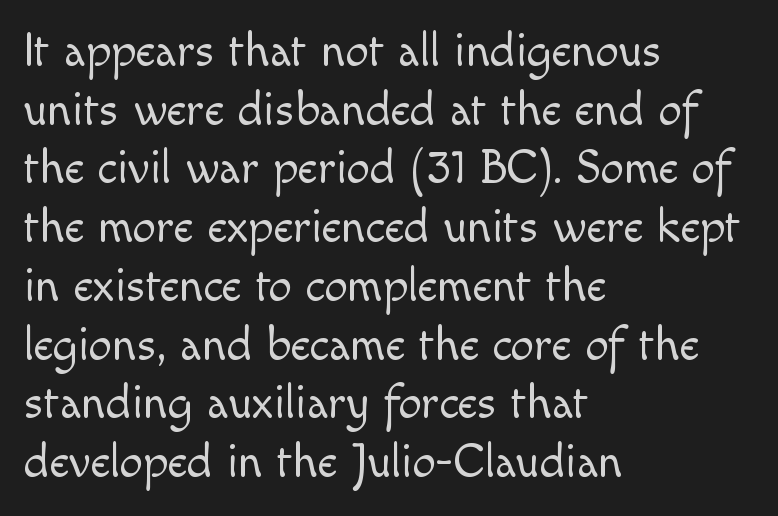
{"serif": "no", "italic": "no", "bold": "no", "weight": "light", "width": "normal", "x_height": "small", "monospaced": "no", "underline": "no", "align": "left", "line_spacing": "normal", "line_spacing_ratio": 1.25, "letter_spacing": "normal", "letter_spacing_em": 0.0, "glyph_px": 47}
